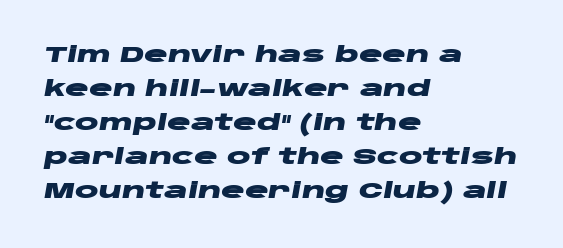
{"italic": "yes", "lean": "right", "slant_degrees": 10, "bold": "yes", "underline": "no", "align": "left", "line_spacing": "normal", "line_spacing_ratio": 1.54, "letter_spacing": "normal", "letter_spacing_em": 0.0, "glyph_px": 22}
